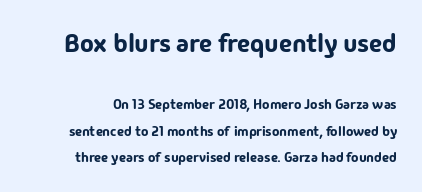
{"italic": "no", "underline": "no", "line_spacing_ratio": 1.87, "letter_spacing": "normal", "letter_spacing_em": 0.0, "larger_block": "first", "size_ratio": 1.86, "glyph_px": 26}
